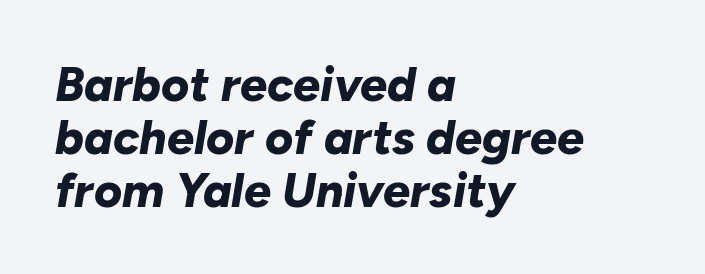
{"italic": "yes", "lean": "right", "slant_degrees": 10, "bold": "yes", "weight": "bold", "width": "normal", "stroke_contrast": "low", "x_height": "medium", "monospaced": "no", "underline": "no", "align": "left", "line_spacing": "tight", "line_spacing_ratio": 1.1, "letter_spacing": "normal", "letter_spacing_em": 0.0, "glyph_px": 48}
